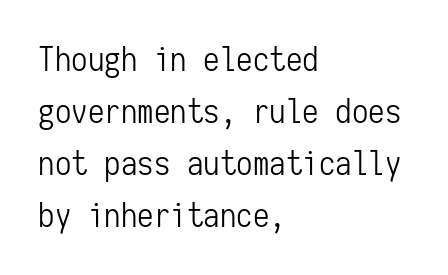
Descenders are the only things crossing below the line. The axis of the letterforms is exactly vertical. I'd call this a sans setting — the letters go barefoot. Weight: not bold — regular or lighter.
